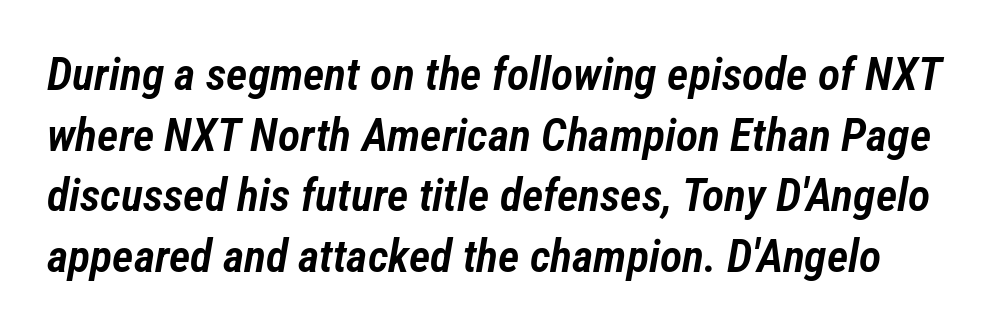
The image shows 46 px semibold, condensed type, italic (leaning right); set normal line spacing (1.32x), normal letter spacing, not underlined; low stroke contrast and a medium x-height.
